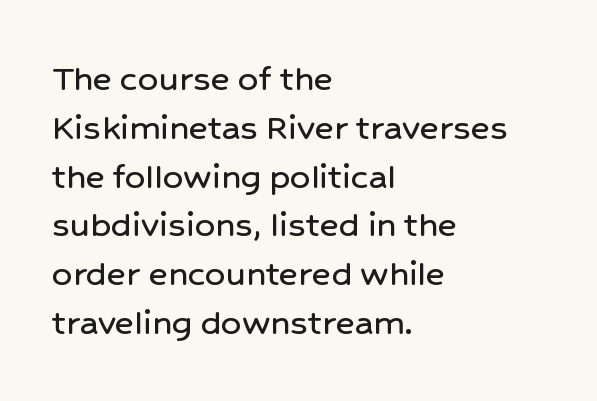
{"serif": "no", "italic": "no", "width": "normal", "stroke_contrast": "low", "x_height": "medium", "monospaced": "no", "underline": "no", "align": "left", "line_spacing_ratio": 1.22, "letter_spacing": "normal", "letter_spacing_em": 0.0, "glyph_px": 40}
